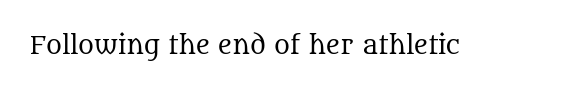
{"italic": "no", "bold": "no", "underline": "no", "letter_spacing": "normal", "letter_spacing_em": 0.0, "glyph_px": 24}
